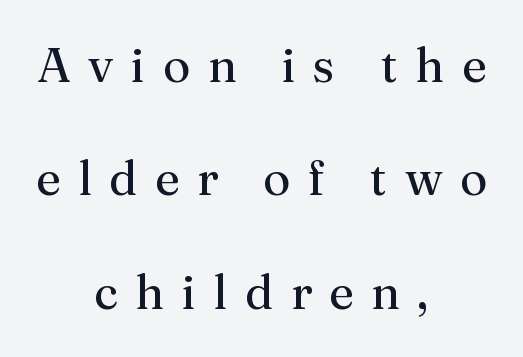
Q: Is the text bold? A: No.
Q: Is the text italic (slanted)? A: No, it is upright.
Q: Is the typeface a serif or a sans-serif typeface? A: Serif.
Q: Is the text underlined? A: No.
Q: How is the paragraph aligned? A: Centered.
Q: Is the spacing between letters normal or unusually wide? A: Unusually wide.
Q: Is the spacing between lines tight, normal or loose? A: Loose.
Q: Width (condensed, normal, or wide)? A: Normal.
Q: Stroke contrast? A: Medium.
Q: x-height? A: Medium.
Q: Monospaced? A: No.
